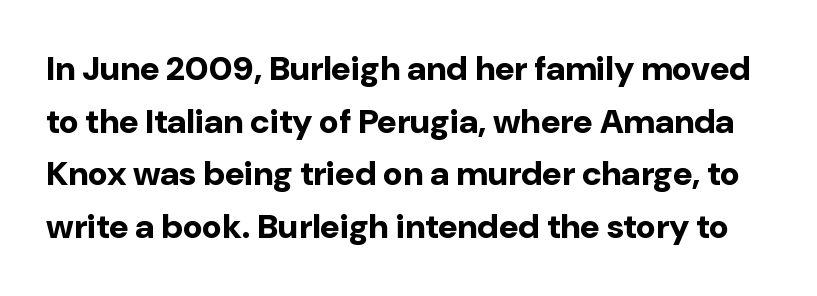
Pretty heavy lettering here — definitely bold. The gaps between neighbouring characters are ordinary and unremarkable. You could not count columns in this text — the font is proportionally spaced. A typesetter would label this face a sans. The string is rendered with underlining switched off. The passage shown stacks its lines at a standard gap.
